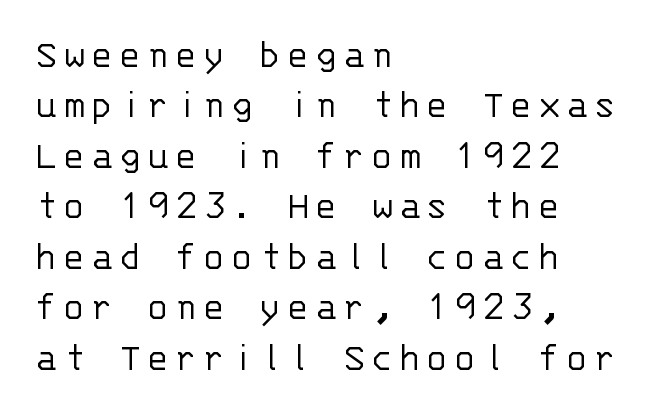
The image shows 41 px light sans-serif type, upright, monospaced; set left-aligned, line spacing 1.23x, not underlined; low stroke contrast and a large x-height.
